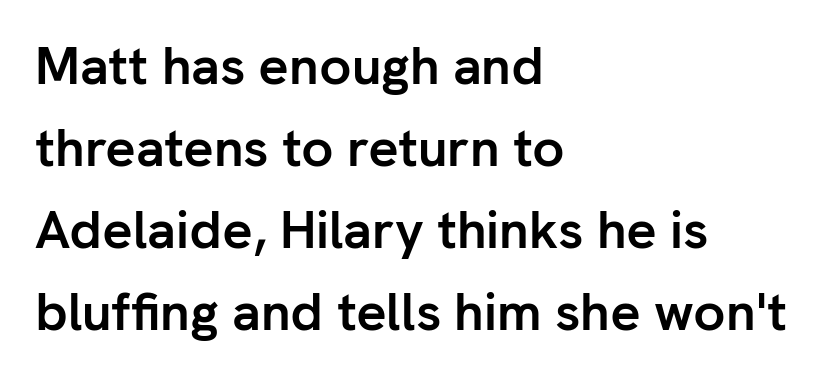
The image shows 53 px semibold sans-serif type, upright; set left-aligned, normal line spacing (1.55x), normal letter spacing, not underlined; low stroke contrast and a medium x-height.
